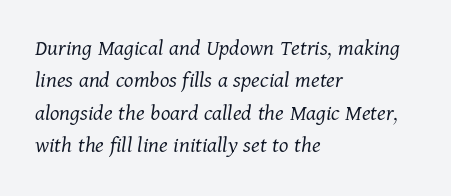
There is no visible air inserted between adjacent glyphs. The baseline area is clear. Vertical spacing — default. Every character sits at an angle, as italics do.
